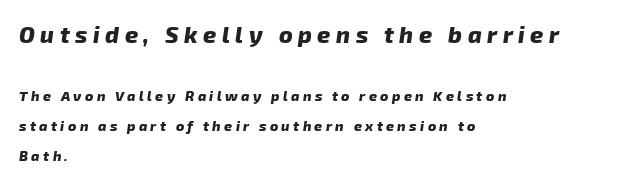
{"bold": "yes", "underline": "no", "align": "left", "line_spacing": "loose", "line_spacing_ratio": 2.13, "letter_spacing": "wide", "letter_spacing_em": 0.24, "larger_block": "first", "size_ratio": 1.64, "glyph_px": 23}
